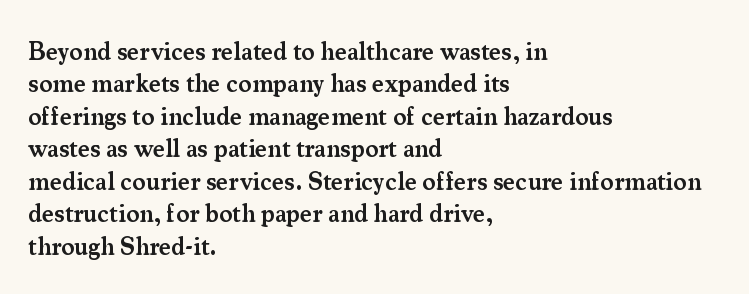
Q: Is the text bold? A: Semi-bold.
Q: Is the text italic (slanted)? A: No, it is upright.
Q: Is the text underlined? A: No.
Q: How is the paragraph aligned? A: Left-aligned.
Q: Is the spacing between letters normal or unusually wide? A: Normal.
Q: Is the spacing between lines tight, normal or loose? A: Normal.
